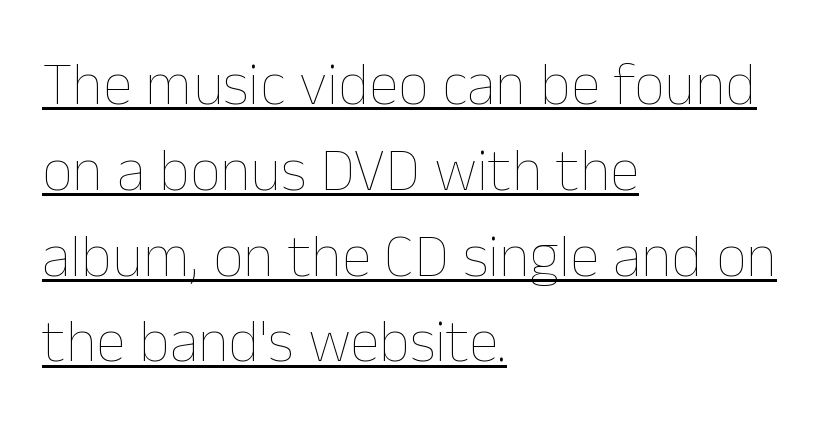
{"italic": "no", "bold": "no", "weight": "thin", "width": "normal", "stroke_contrast": "low", "x_height": "medium", "monospaced": "no", "underline": "yes", "align": "left", "line_spacing": "normal", "line_spacing_ratio": 1.43, "letter_spacing": "normal", "letter_spacing_em": 0.0, "glyph_px": 60}
